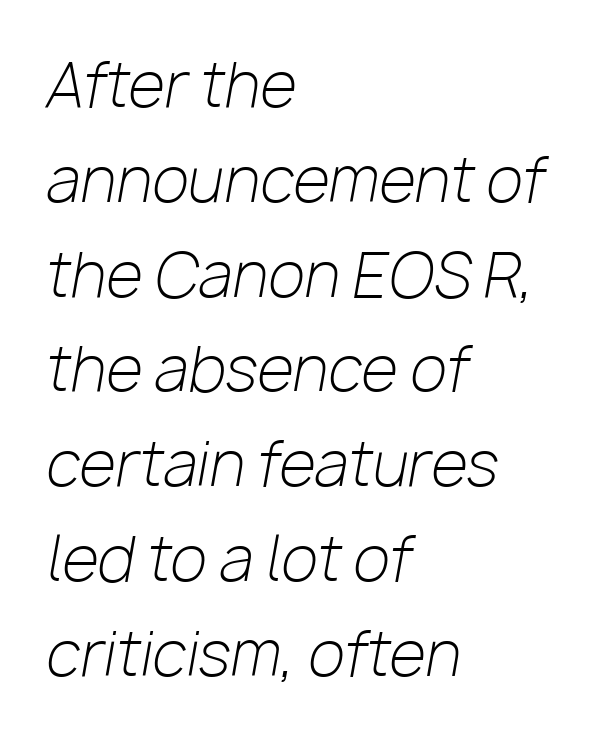
A light-to-regular cut is what we see here. Think of a printed novel: that variable character pitch is what you see here. The space between consecutive lines is moderate. The typesetter chose a ragged-right arrangement here. Nothing unusual about the tracking: characters are spaced as the font intends. Check under the words: just untouched page.
